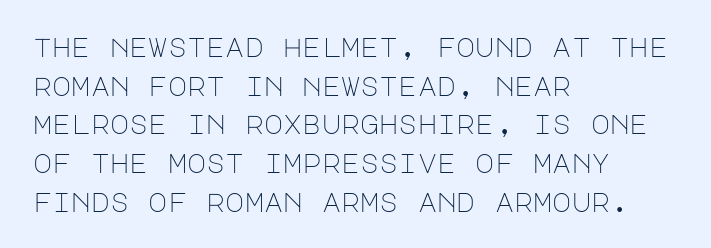
Posture: vertical. The weight tops out at a normal text grade. Words appear dense and cohesive because spacing is normal. If you drew a ruler down the left edge, every line would touch it. Line spacing here is normal. Underline: absent.
